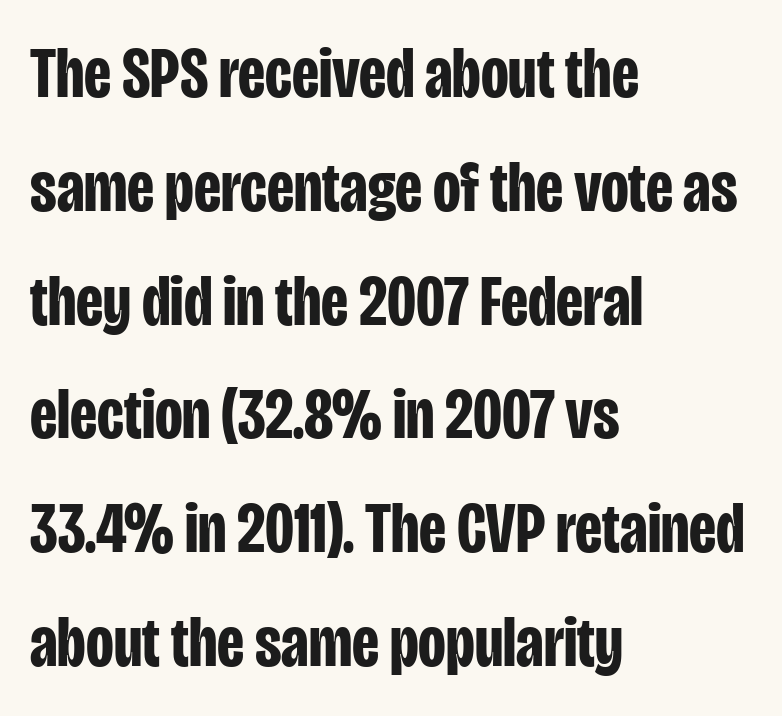
Compared with typical paragraphs, the rows here are spaced about the same. The words here are not underlined. The face used here is proportionally spaced, like ordinary book or web type. The font is running at its bold setting. Nope, no serifs anywhere on these letters. A classic flush-left, rag-right setting is used for this passage.
